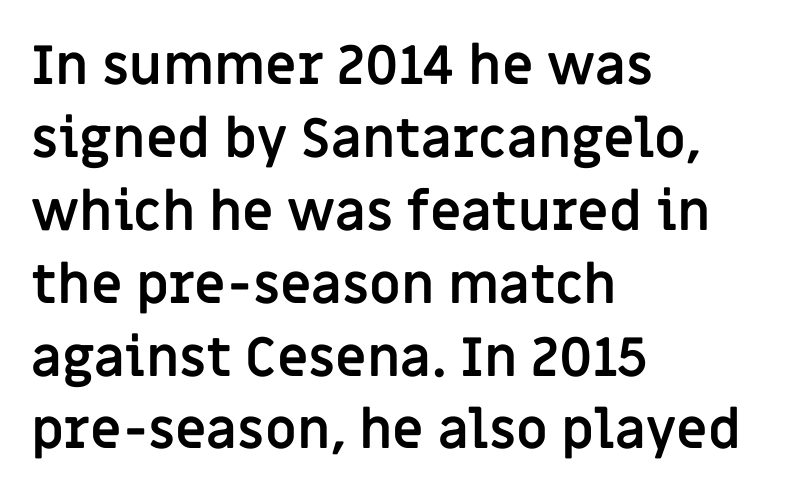
{"serif": "no", "italic": "no", "bold": "yes", "weight": "semibold", "width": "normal", "stroke_contrast": "low", "x_height": "large", "monospaced": "no", "underline": "no", "align": "left", "line_spacing": "normal", "line_spacing_ratio": 1.35, "letter_spacing": "normal", "letter_spacing_em": 0.0, "glyph_px": 54}
